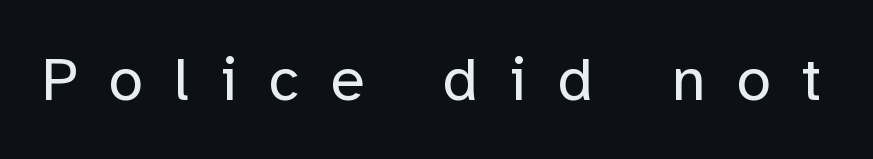
The characters display no serif detailing; their extremities are plain. Ascenders rise straight up at ninety degrees. Loose tracking; the words dissolve into strings of separated letters. Plain, unruled lines of type. Character widths vary here, with narrow letters taking less room than wide ones.
